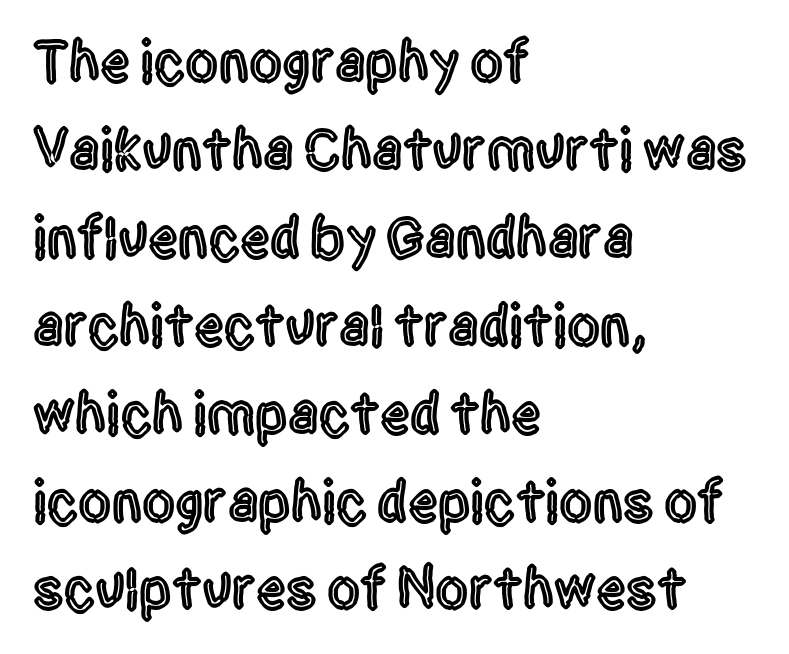
The image shows 59 px condensed sans-serif type, upright; set left-aligned, normal line spacing (1.49x), normal letter spacing, not underlined; a large x-height.
